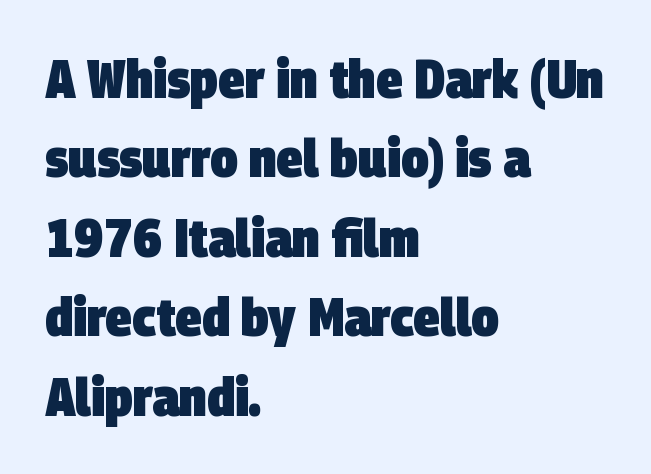
Regular leading. Varying glyph widths throughout — classic text-font behaviour. Decoration check: the copy has no underline. Casual observation: everything's shoved over to the left. Set as a true bold cut, around the 700 mark. The passage shown is typeset with a sans-serif family.
